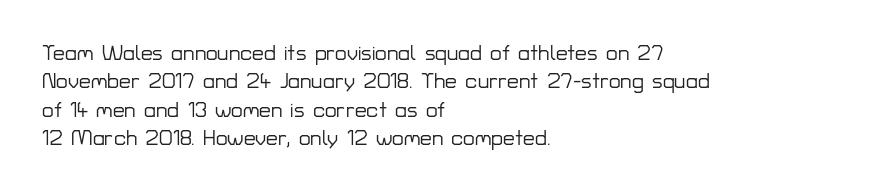
{"italic": "no", "underline": "no", "align": "left", "line_spacing": "normal", "line_spacing_ratio": 1.35, "letter_spacing": "normal", "letter_spacing_em": 0.0, "glyph_px": 21}
